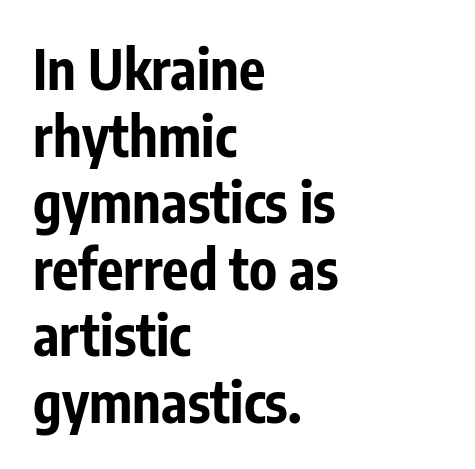
Underline: absent. The rag falls on the right side of this text block. Classification — sans serif. Each letter keeps its own natural width here, so spacing adapts to shape. Nobody touched the tracking dial on this one. This sample uses an upright cut, with every glyph sitting square on the baseline.
